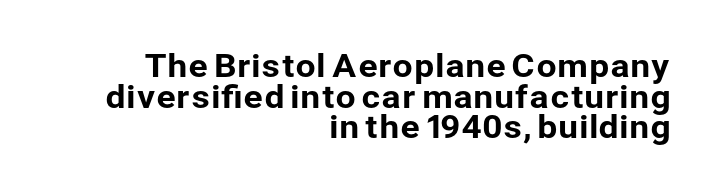
{"serif": "no", "italic": "no", "width": "normal", "stroke_contrast": "low", "x_height": "medium", "monospaced": "no", "underline": "no", "align": "right", "line_spacing": "tight", "line_spacing_ratio": 0.96, "letter_spacing": "normal", "letter_spacing_em": 0.0, "glyph_px": 32}
